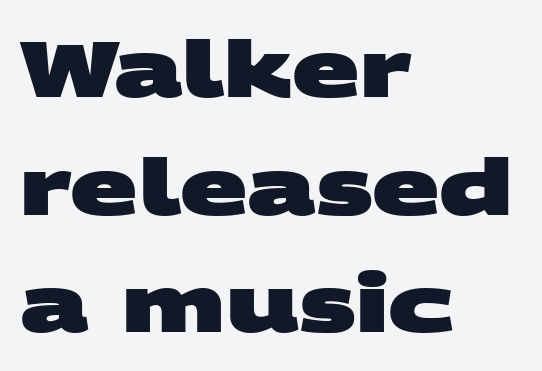
Q: Is the text bold? A: Yes.
Q: Is the typeface a serif or a sans-serif typeface? A: Sans-serif.
Q: Is the text underlined? A: No.
Q: How is the paragraph aligned? A: Left-aligned.
Q: Is the spacing between letters normal or unusually wide? A: Normal.
Q: Is the spacing between lines tight, normal or loose? A: Normal.
Q: Width (condensed, normal, or wide)? A: Wide.
Q: Stroke contrast? A: Medium.
Q: x-height? A: Large.
Q: Monospaced? A: No.
